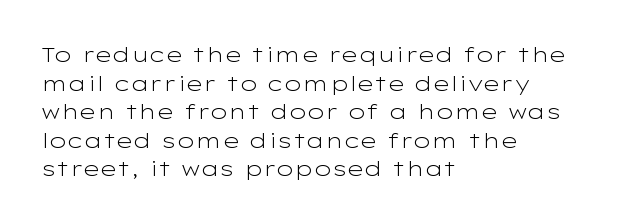
The image shows 21 px text type, upright; set left-aligned, normal line spacing (1.36x), normal letter spacing, not underlined.
